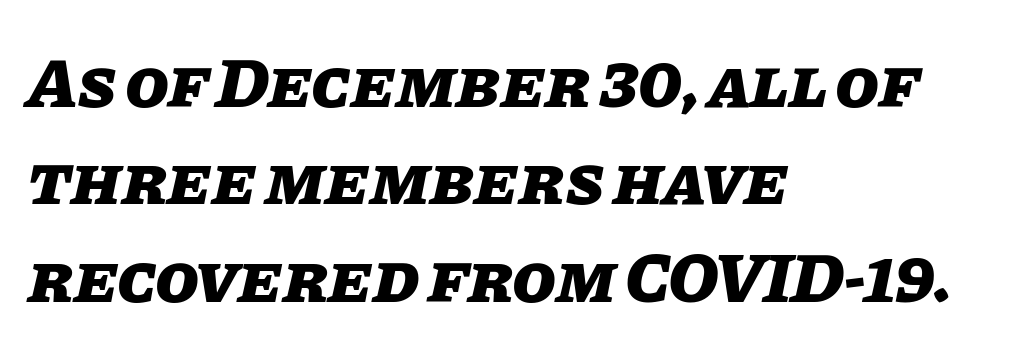
The font's italic variant was chosen for this text. The rendering keeps characters at their native spacing. Heavy, bold letterforms. The rag falls on the right side of this text block. The face used here is proportionally spaced, like ordinary book or web type.
